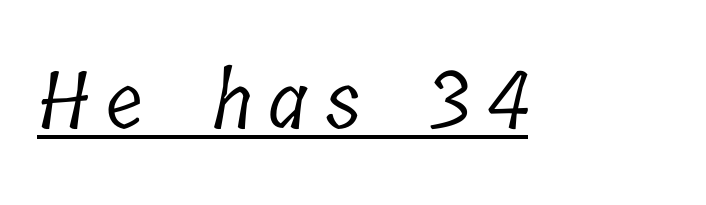
The image shows 79 px light, condensed serif type; set unusually wide letter spacing (+0.21 em), underlined; low stroke contrast and a medium x-height.
